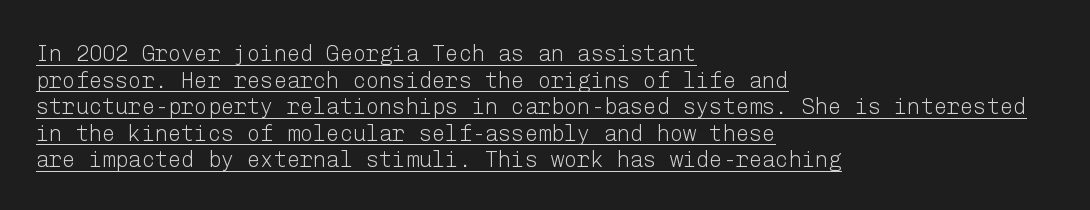
The image shows 22 px text type, upright; set left-aligned, line spacing 1.21x, normal letter spacing, underlined.
